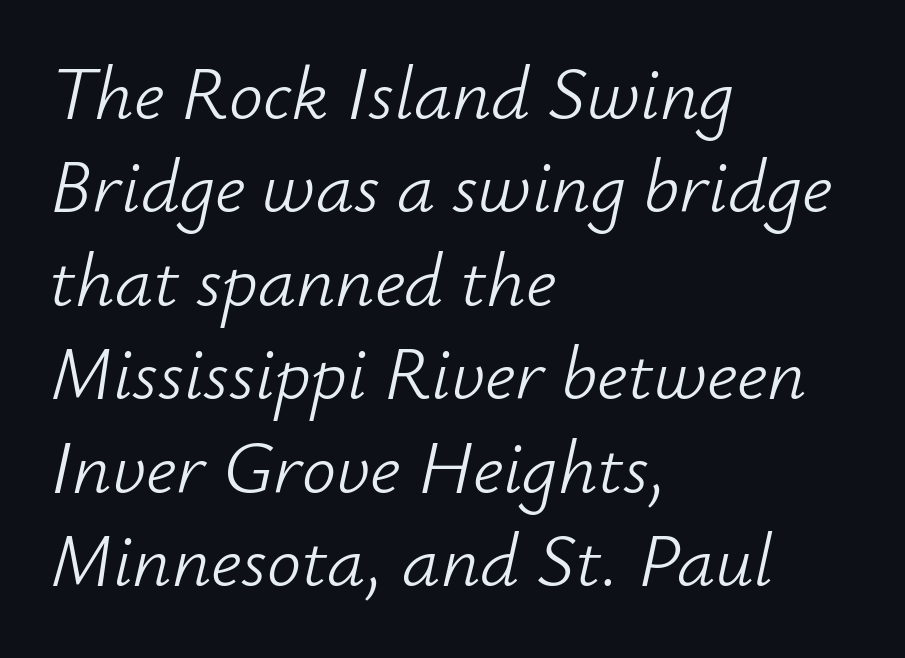
The image shows 76 px light type, italic (leaning right); set left-aligned, line spacing 1.23x, normal letter spacing, not underlined; low stroke contrast and a small x-height.
